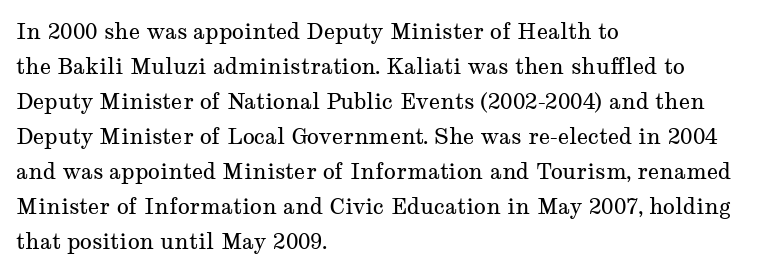
Q: Is the text bold? A: No.
Q: Is the text italic (slanted)? A: No, it is upright.
Q: Is the text underlined? A: No.
Q: How is the paragraph aligned? A: Left-aligned.
Q: Is the spacing between letters normal or unusually wide? A: Normal.
Q: Is the spacing between lines tight, normal or loose? A: Normal.
